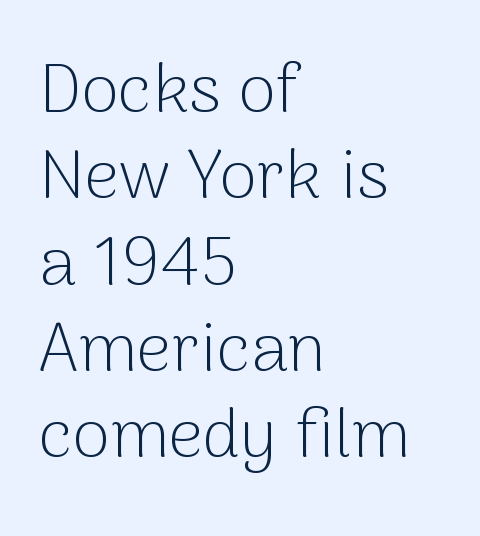
The lines sit at an ordinary, default distance from one another. The cut favours lightness, reaching ordinary text weight at its darkest. Does extra space separate the letters? No, they use regular spacing. Reading down the block, your eye returns to a fixed left position each line.
